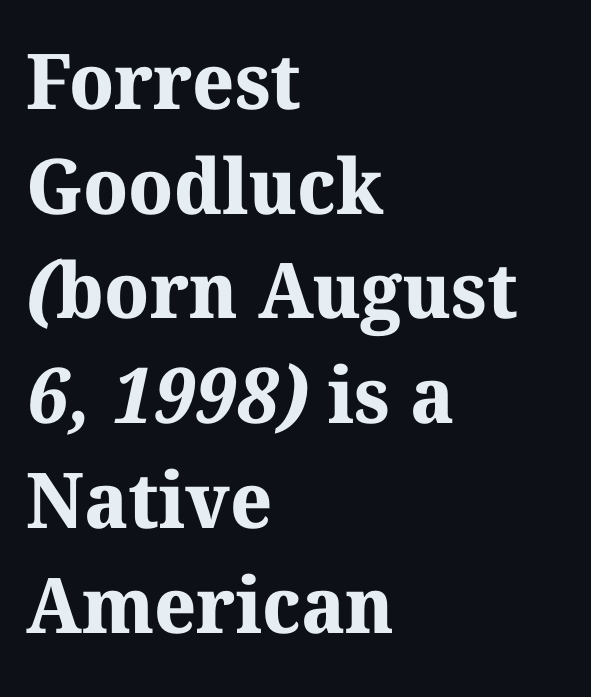
The image shows 77 px bold serif type; set left-aligned, normal line spacing (1.36x), normal letter spacing, not underlined; medium stroke contrast and a medium x-height.
